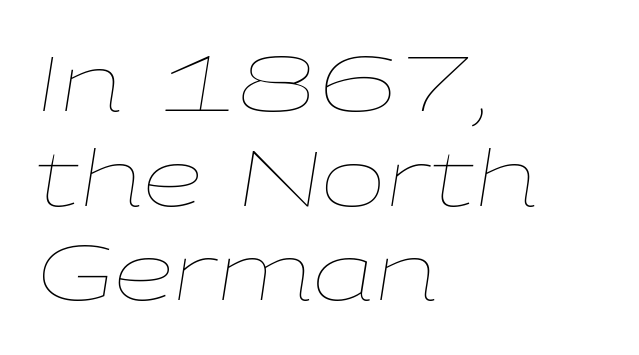
A light-to-regular cut is what we see here. This sample has the flowing, uneven cadence of proportional lettering. A typesetter would mark this as italic. Notice how the passage keeps a crisp vertical edge on the left only. These lines keep a tight, regular rhythm from letter to letter. Any mark beneath the type? The region is blank.
